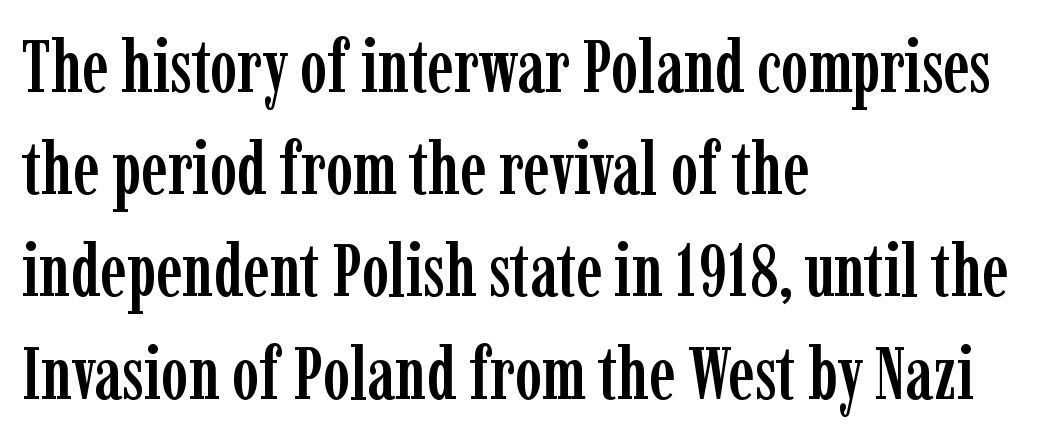
Default kerning and tracking; the words read as compact shapes. The ragged edge is on the right, which tells us the setting is flush left. Ordinary non-slanted type is in use. In terms of letterform style, serifs are clearly present. Each letter keeps its own natural width here, so spacing adapts to shape.
